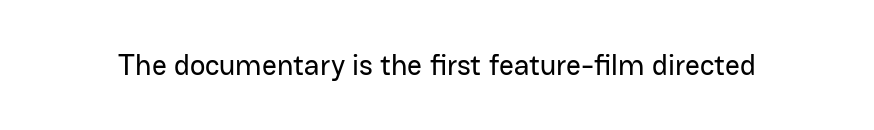
Q: Is the text italic (slanted)? A: No, it is upright.
Q: Is the typeface a serif or a sans-serif typeface? A: Sans-serif.
Q: Is the text underlined? A: No.
Q: Is the spacing between letters normal or unusually wide? A: Normal.
Q: Width (condensed, normal, or wide)? A: Normal.
Q: Stroke contrast? A: Low.
Q: x-height? A: Medium.
Q: Monospaced? A: No.
